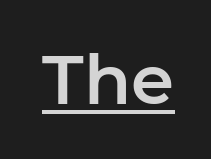
Q: Is the text italic (slanted)? A: No, it is upright.
Q: Is the typeface a serif or a sans-serif typeface? A: Sans-serif.
Q: Is the text underlined? A: Yes.
Q: Is the spacing between letters normal or unusually wide? A: Normal.
Q: Width (condensed, normal, or wide)? A: Normal.
Q: Stroke contrast? A: Low.
Q: x-height? A: Medium.
Q: Monospaced? A: No.
